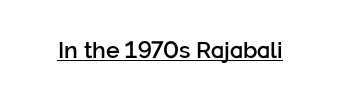
{"italic": "no", "bold": "semi", "underline": "yes", "letter_spacing": "normal", "letter_spacing_em": 0.0, "glyph_px": 23}
